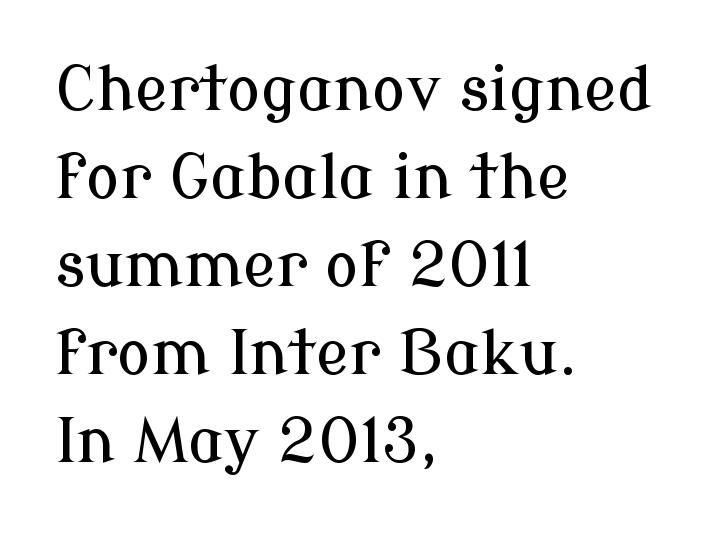
{"serif": "yes", "italic": "no", "width": "normal", "stroke_contrast": "low", "x_height": "medium", "monospaced": "no", "underline": "no", "align": "left", "line_spacing": "normal", "line_spacing_ratio": 1.42, "letter_spacing": "normal", "letter_spacing_em": 0.0, "glyph_px": 62}
